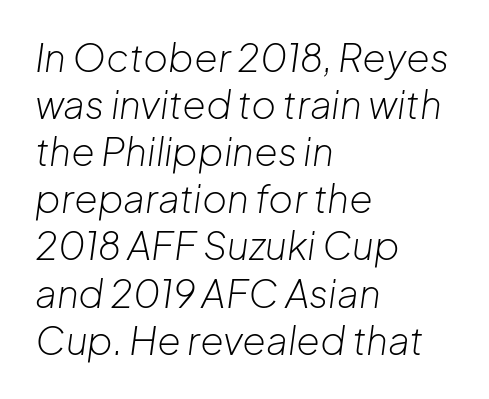
{"italic": "yes", "lean": "right", "slant_degrees": 8, "bold": "no", "weight": "light", "width": "normal", "stroke_contrast": "low", "x_height": "medium", "monospaced": "no", "underline": "no", "align": "left", "line_spacing_ratio": 1.24, "letter_spacing": "normal", "letter_spacing_em": 0.0, "glyph_px": 38}
